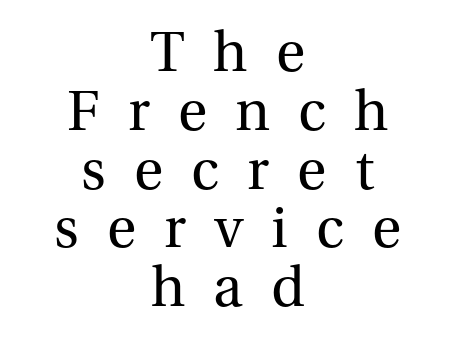
The image shows 60 px regular-weight serif type, upright; set centered, tight line spacing (0.98x), unusually wide letter spacing (+0.47 em), not underlined; medium stroke contrast and a medium x-height.
